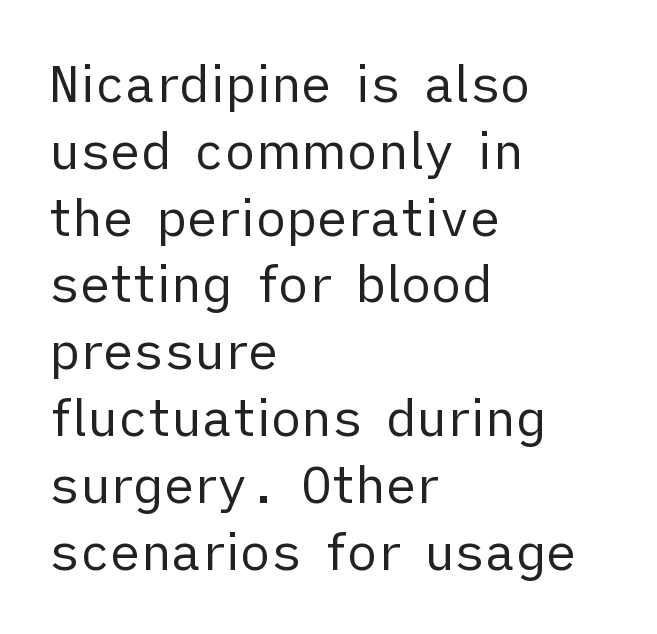
The image shows 51 px regular-weight sans-serif type, upright; set left-aligned, normal line spacing (1.31x), normal letter spacing, not underlined; low stroke contrast and a medium x-height.
